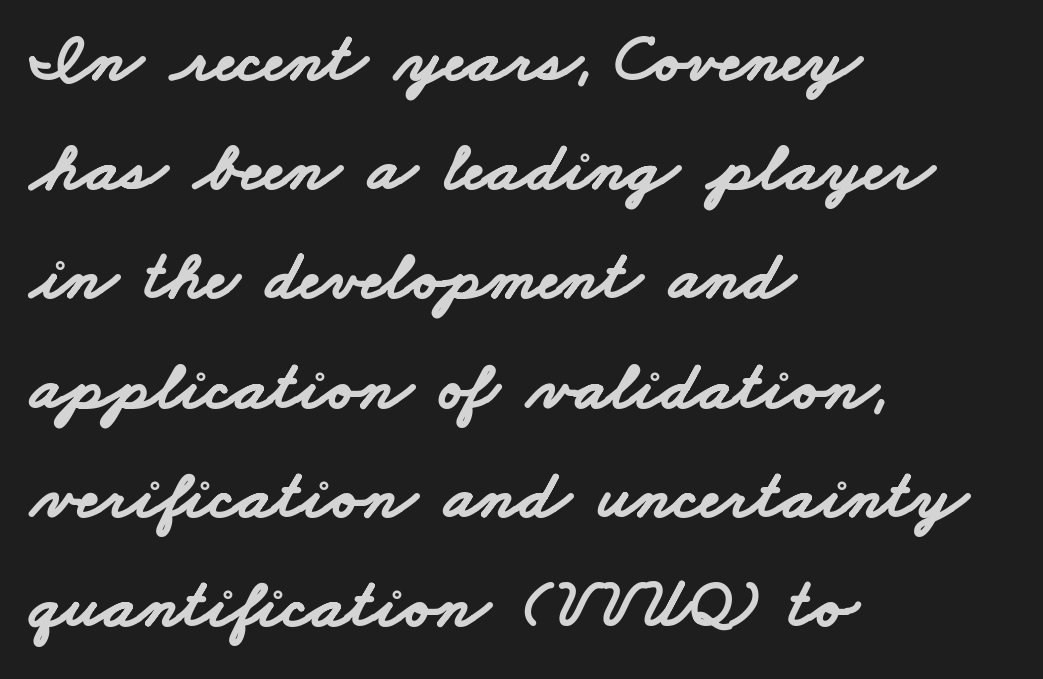
The image shows 70 px bold, wide sans-serif type; set left-aligned, normal line spacing (1.56x), normal letter spacing, not underlined; low stroke contrast and a small x-height.
